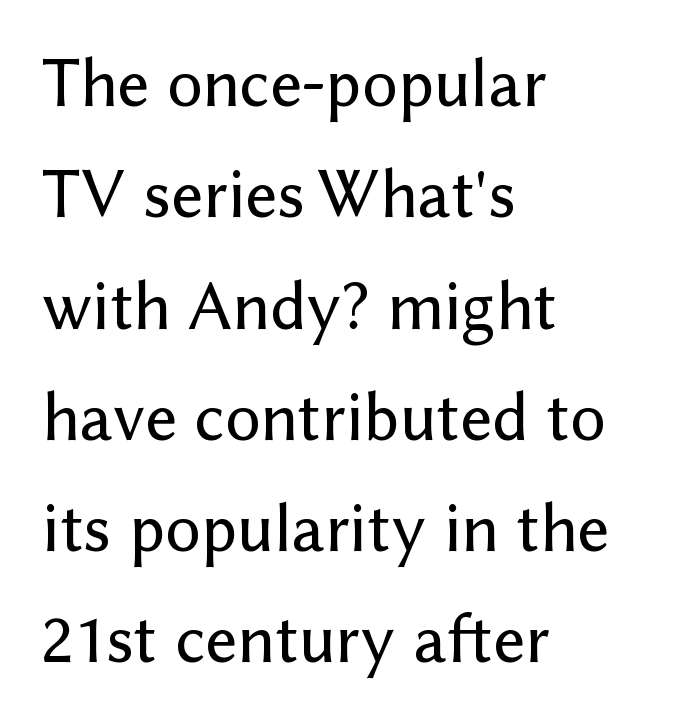
{"serif": "no", "italic": "no", "width": "normal", "stroke_contrast": "low", "x_height": "medium", "monospaced": "no", "underline": "no", "align": "left", "line_spacing": "normal", "line_spacing_ratio": 1.59, "letter_spacing": "normal", "letter_spacing_em": 0.0, "glyph_px": 70}
